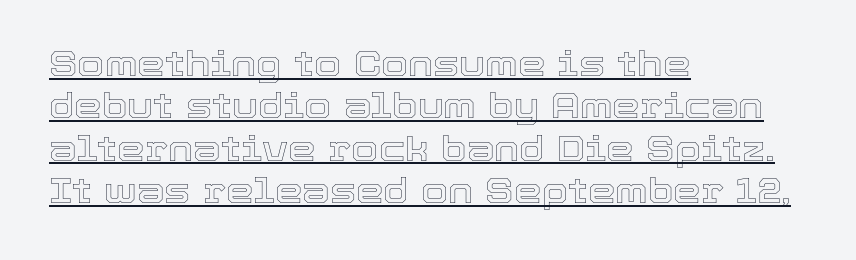
{"italic": "no", "width": "normal", "x_height": "medium", "monospaced": "no", "underline": "yes", "align": "left", "line_spacing_ratio": 1.21, "letter_spacing": "normal", "letter_spacing_em": 0.0, "glyph_px": 35}
